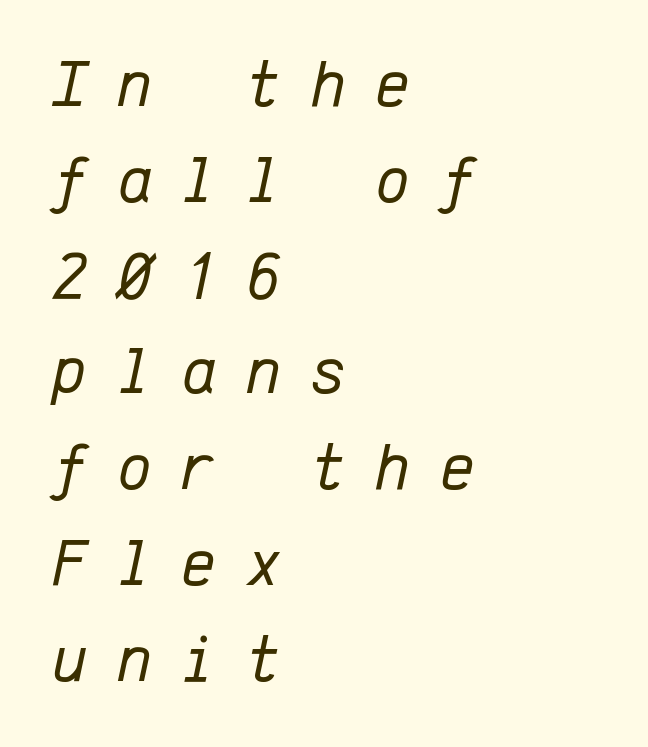
{"italic": "yes", "lean": "right", "slant_degrees": 12, "bold": "no", "weight": "regular", "width": "normal", "stroke_contrast": "low", "x_height": "medium", "monospaced": "yes", "underline": "no", "align": "left", "line_spacing": "normal", "line_spacing_ratio": 1.43, "letter_spacing": "wide", "letter_spacing_em": 0.44, "glyph_px": 67}
